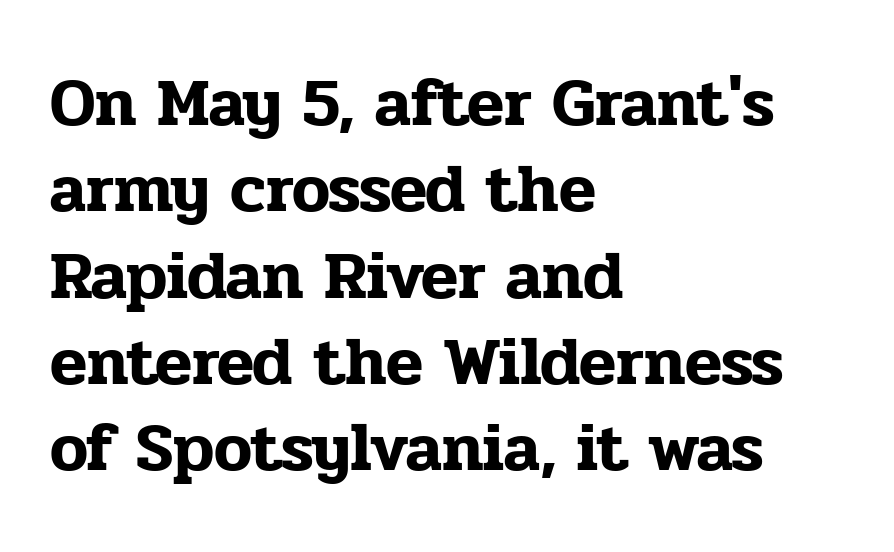
Old-style or modern, the face here clearly has serifs. Each row of text sits above clean, open space. Evenly set lines give the paragraph a standard silhouette. Italic? Not at all — the glyphs are vertical. Spacing between characters is what you'd get straight out of the box.
